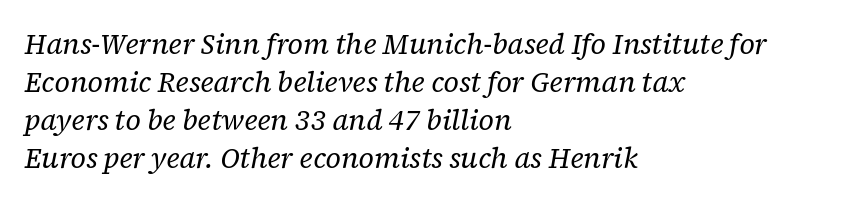
Q: Is the text bold? A: No.
Q: Is the text italic (slanted)? A: Yes, it leans right by about 12 degrees.
Q: Is the typeface a serif or a sans-serif typeface? A: Serif.
Q: Is the text underlined? A: No.
Q: How is the paragraph aligned? A: Left-aligned.
Q: Is the spacing between letters normal or unusually wide? A: Normal.
Q: Is the spacing between lines tight, normal or loose? A: Normal.
Q: Width (condensed, normal, or wide)? A: Normal.
Q: Stroke contrast? A: Low.
Q: x-height? A: Medium.
Q: Monospaced? A: No.
